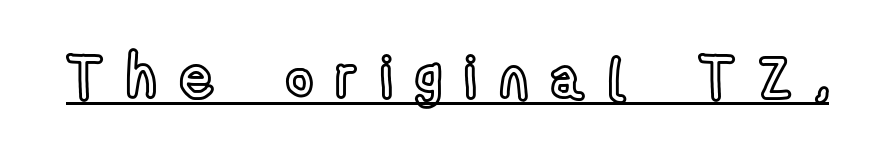
The image shows 58 px condensed type, upright; set unusually wide letter spacing (+0.41 em), underlined; a medium x-height.
